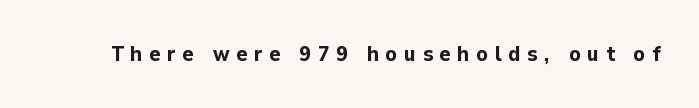
{"italic": "no", "bold": "yes", "underline": "no", "letter_spacing": "wide", "letter_spacing_em": 0.32, "glyph_px": 21}
